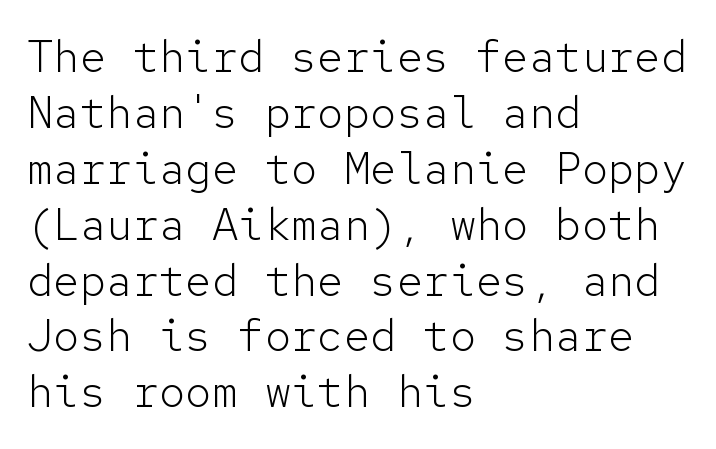
Bare-footed words on every line. Compared with a centered layout, this one pins lines to the left instead. Posture: upright roman. The rendering keeps characters at their native spacing. These lines sit exactly where default settings would place them. A sans-serif font was chosen for this passage.
